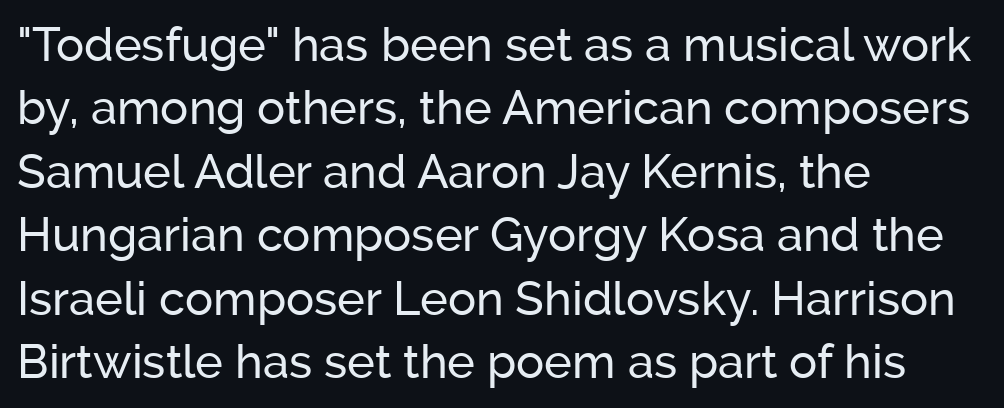
The line-height multiplier appears to be the usual default. Characters remain perfectly vertical along every line. The font family rendered here belongs to the sans-serif group. All the whitespace from short lines collects on the right. Descenders hang freely into open space.
